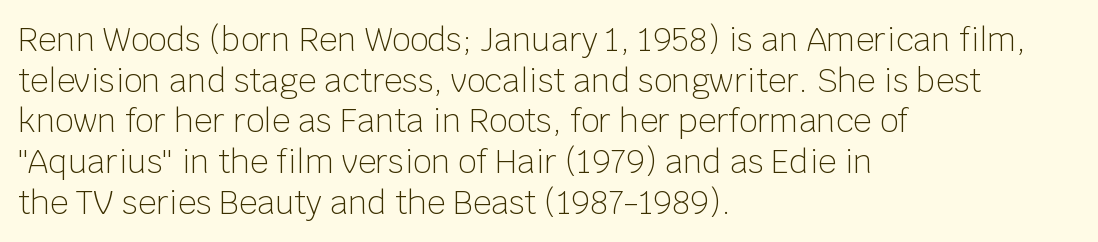
{"serif": "no", "italic": "no", "bold": "no", "weight": "light", "width": "normal", "stroke_contrast": "low", "x_height": "large", "monospaced": "no", "underline": "no", "align": "left", "line_spacing": "normal", "line_spacing_ratio": 1.27, "letter_spacing": "normal", "letter_spacing_em": 0.0, "glyph_px": 32}
